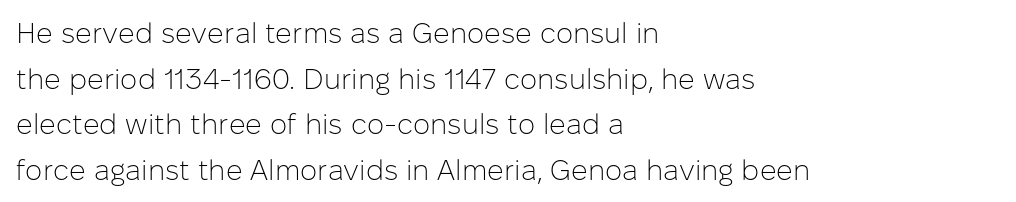
{"serif": "no", "italic": "no", "bold": "no", "weight": "light", "width": "normal", "stroke_contrast": "low", "x_height": "medium", "monospaced": "no", "underline": "no", "align": "left", "line_spacing": "normal", "line_spacing_ratio": 1.57, "letter_spacing": "normal", "letter_spacing_em": 0.0, "glyph_px": 29}
